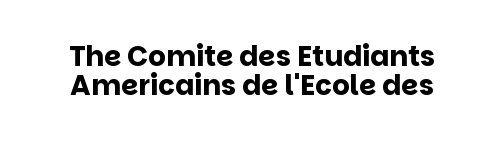
The image shows 28 px bold sans-serif type, upright; set centered, tight line spacing (1.05x), normal letter spacing, not underlined; low stroke contrast and a large x-height.
